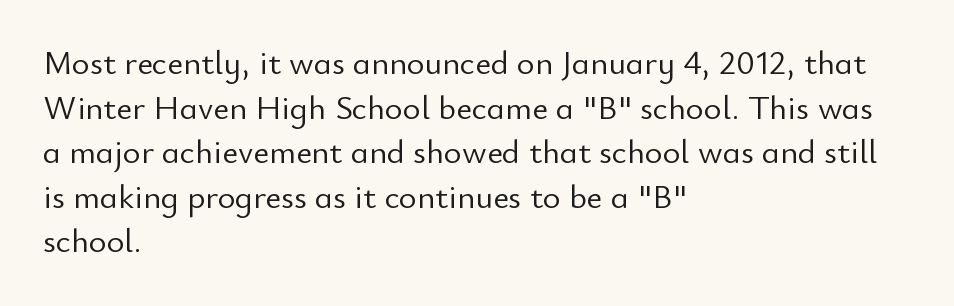
Glance below the letters and you will spot only blank space. Do the characters align in a grid? No, the font is proportional. Does the lettering tilt? It doesn't — this is upright. Students, observe: this is what conventionally led text looks like.
